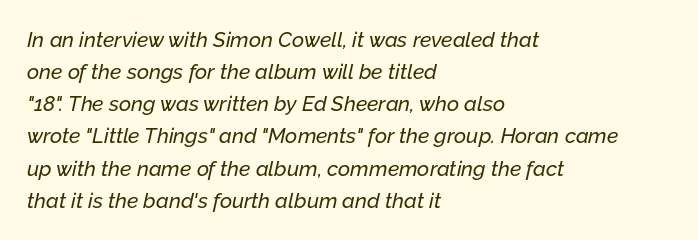
{"italic": "yes", "lean": "right", "slant_degrees": 12, "underline": "no", "align": "left", "line_spacing": "normal", "line_spacing_ratio": 1.53, "letter_spacing": "normal", "letter_spacing_em": 0.0, "glyph_px": 21}
